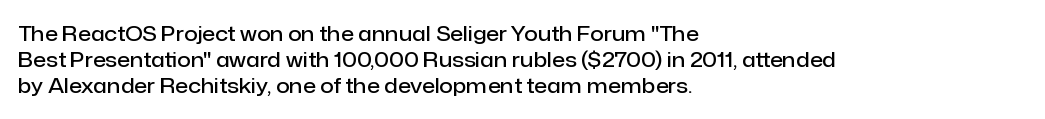
The image shows 21 px text type, upright; set left-aligned, line spacing 1.24x, normal letter spacing, not underlined.
